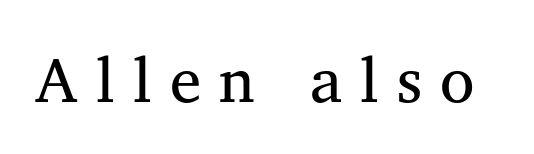
The glyphs are unaccompanied by any horizontal stroke below them. Yep, those are serifs on the letters. These lines are rendered in a variable-pitch font. These lines have a slow, spaced-out rhythm from letter to letter. Vertical stems look standard width or narrower in stroke.
